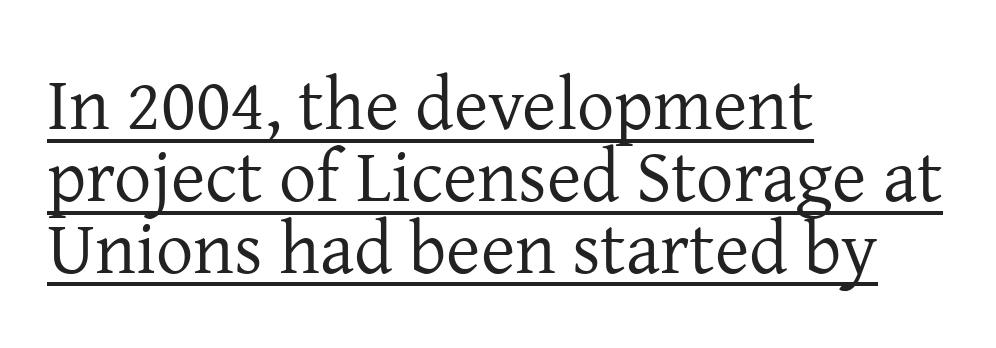
Q: Is the text bold? A: No.
Q: Is the text italic (slanted)? A: No, it is upright.
Q: Is the typeface a serif or a sans-serif typeface? A: Serif.
Q: Is the text underlined? A: Yes.
Q: How is the paragraph aligned? A: Left-aligned.
Q: Is the spacing between letters normal or unusually wide? A: Normal.
Q: Is the spacing between lines tight, normal or loose? A: Tight.
Q: Width (condensed, normal, or wide)? A: Normal.
Q: Stroke contrast? A: Low.
Q: x-height? A: Medium.
Q: Monospaced? A: No.
